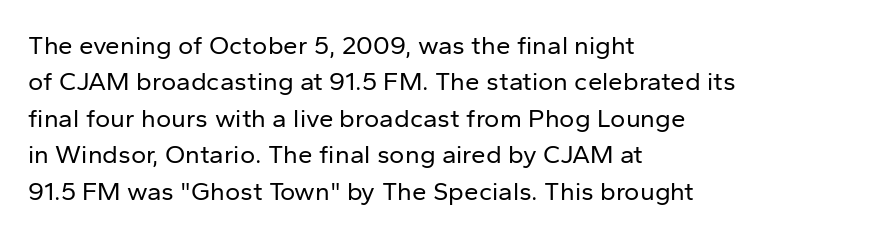
Short and long lines alike share a common starting point at left. The typeface has the unassuming heft of standard copy or less. Is the letter spacing exaggerated? No — it looks like the ordinary default. Has an underline been added? It has not. Posture: vertical.
